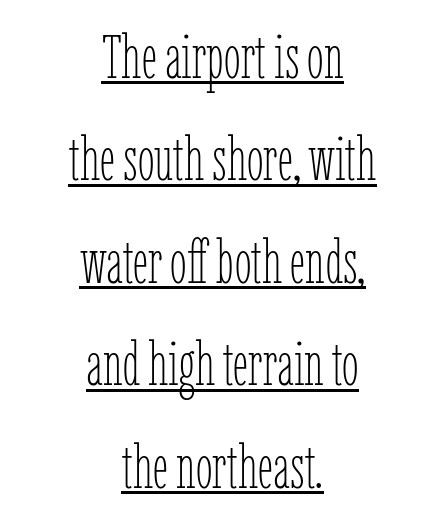
Q: Is the text bold? A: No.
Q: Is the text italic (slanted)? A: No, it is upright.
Q: Is the text underlined? A: Yes.
Q: How is the paragraph aligned? A: Centered.
Q: Is the spacing between letters normal or unusually wide? A: Normal.
Q: Is the spacing between lines tight, normal or loose? A: Normal.
Q: Width (condensed, normal, or wide)? A: Condensed.
Q: Stroke contrast? A: Low.
Q: x-height? A: Medium.
Q: Monospaced? A: No.
